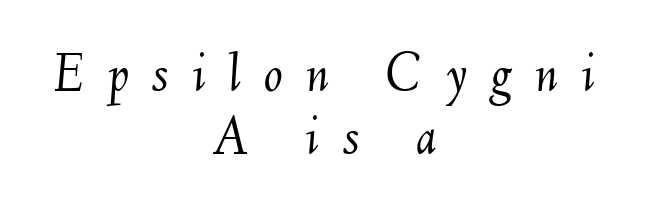
The image shows 56 px light type, italic (leaning right); set centered, tight line spacing (1.13x), unusually wide letter spacing (+0.41 em), not underlined; medium stroke contrast and a small x-height.
